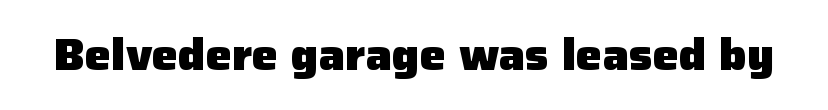
Q: Is the text bold? A: Yes.
Q: Is the text italic (slanted)? A: No, it is upright.
Q: Is the typeface a serif or a sans-serif typeface? A: Sans-serif.
Q: Is the text underlined? A: No.
Q: Is the spacing between letters normal or unusually wide? A: Normal.
Q: Width (condensed, normal, or wide)? A: Normal.
Q: Stroke contrast? A: Low.
Q: x-height? A: Medium.
Q: Monospaced? A: No.
